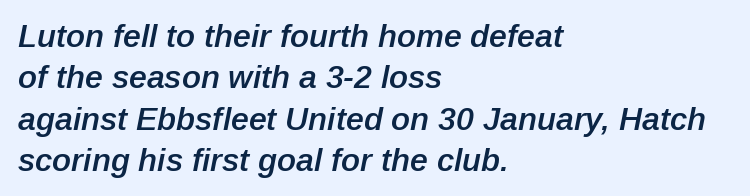
The rendering uses natural spacing where letterforms have individual widths. Visually the block forms a straight wall on the left and a jagged coastline on the right. A typesetter would mark this as italic. Honestly, the row spacing looks completely unremarkable. Words appear dense and cohesive because spacing is normal.
